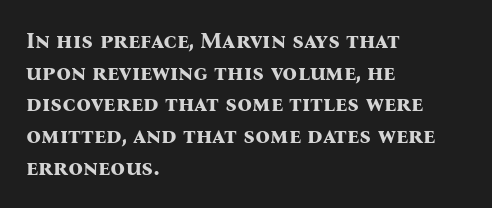
The lines are quadded left. Regular leading. Nothing unusual about the tracking: characters are spaced as the font intends. The font is running at its bold setting. Tall strokes in this sample are plumb rather than angled.
